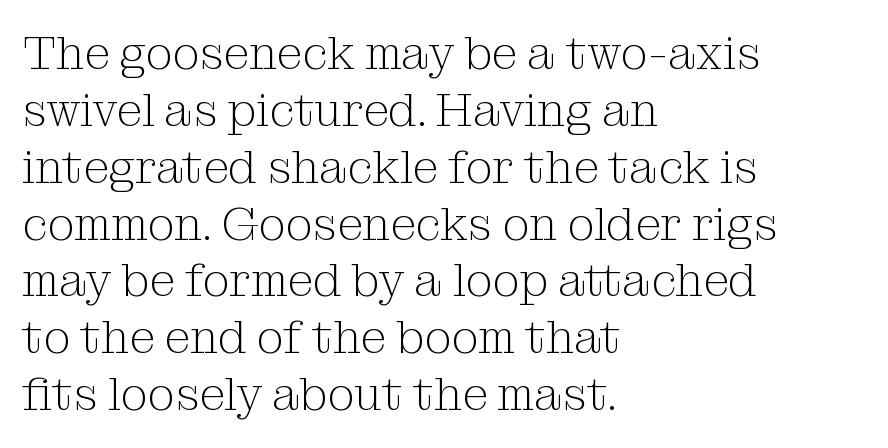
The image shows 47 px light serif type, upright; set left-aligned, line spacing 1.21x, normal letter spacing, not underlined; medium stroke contrast and a medium x-height.
